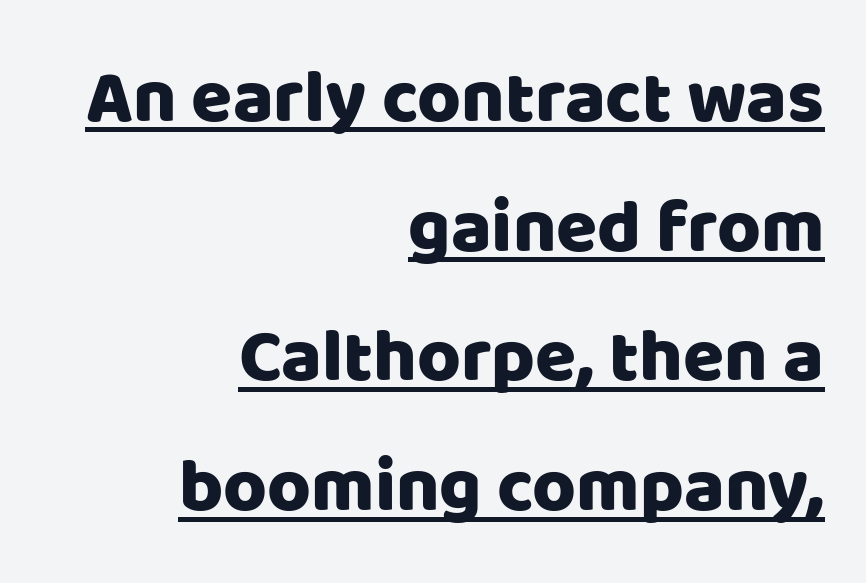
The image shows 75 px sans-serif type, upright; set right-aligned, line spacing 1.73x, normal letter spacing, underlined; low stroke contrast and a large x-height.
